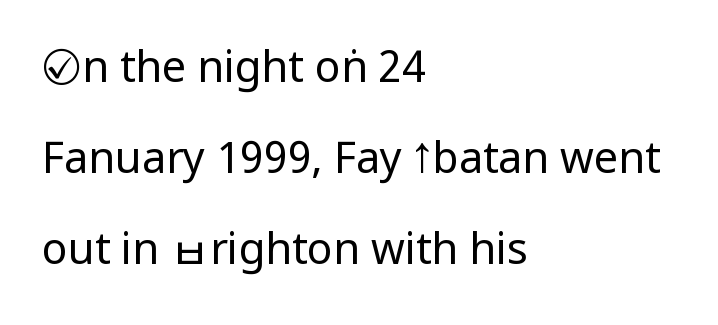
Leading: increased. The letters sit at their default tracking, neither squeezed nor spread. Quick note: underline off. No chunkiness to these letters — they're not bold. Varying glyph widths throughout — classic text-font behaviour. The axis of the letterforms is exactly vertical.
